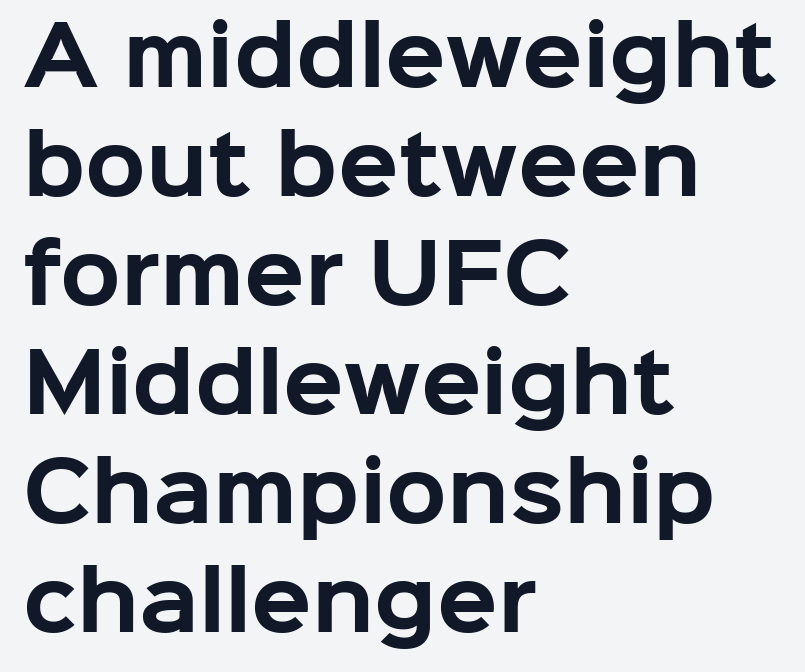
In terms of weight, the rendering is a true, heavy bold. Bare-footed words on every line. Font category for this specimen: sans-serif. Evenly set lines give the paragraph a standard silhouette.
